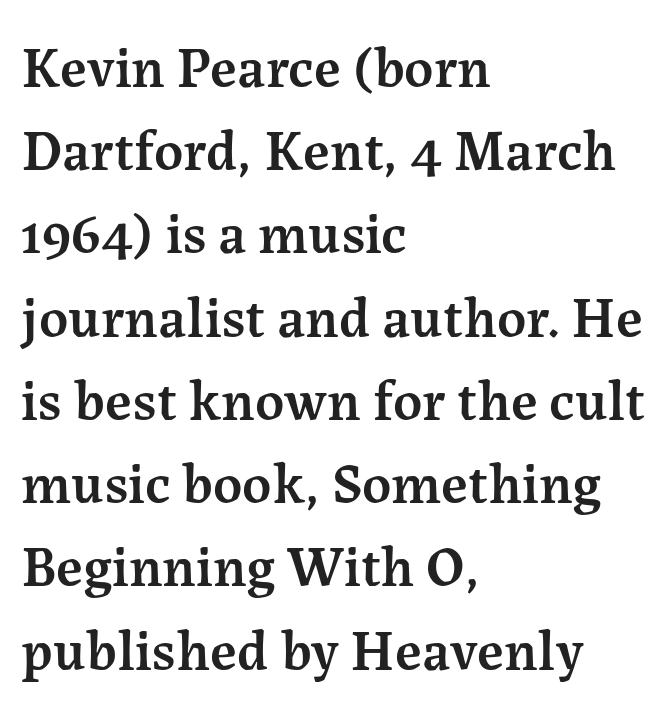
The image shows 57 px semibold serif type, upright; set left-aligned, normal line spacing (1.46x), normal letter spacing, not underlined; medium stroke contrast and a medium x-height.
